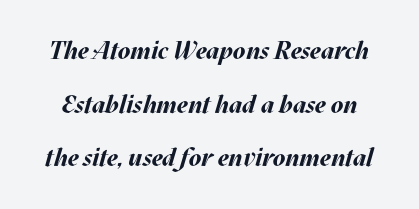
Summary of vertical rhythm: relaxed, with wide interline spacing. Compared with an ordinary text face, these strokes are far heavier — a full bold. The string is rendered with underlining switched off. The text carries the slant typical of an italic or oblique font. Characters follow at the spacing the type designer built in.
